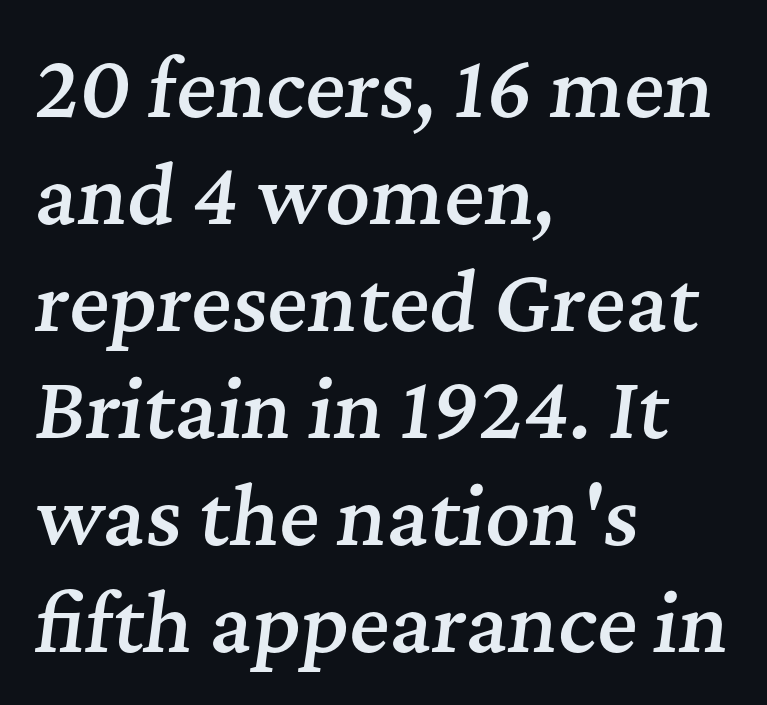
Compared with ordinary roman type, these characters are visibly tilted. Heft: intermediate — a semibold. Descenders hang freely into open space. Compared with typical body copy, the letter spacing here is the same. The designer left line spacing at the default.
